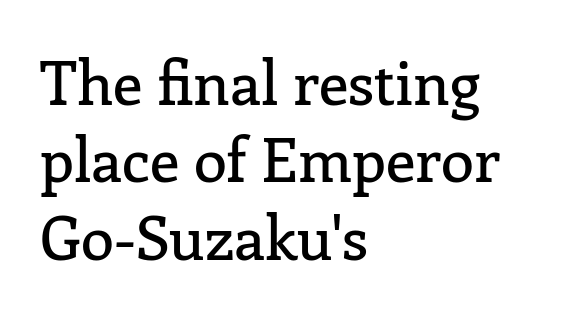
Every row of glyphs begins at an identical x-position on the left. Ordinary non-slanted type is in use. Look at the bottom of the vertical strokes: they flare into serifs here. Character widths vary here, with narrow letters taking less room than wide ones.
